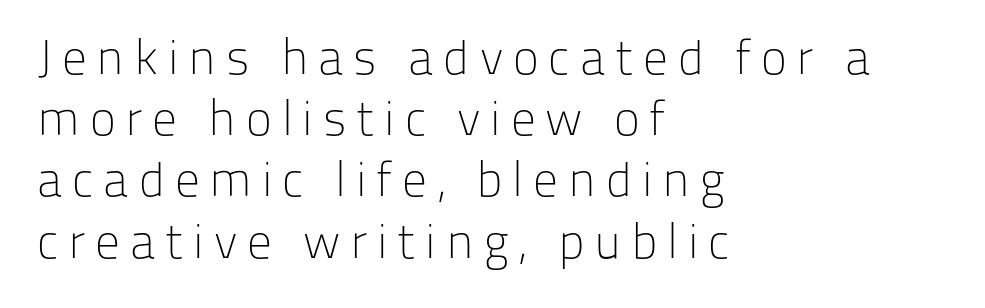
Rows of type keep a routine distance in the vertical direction. Does the lettering tilt? It doesn't — this is upright. This rendering features lettering with no underline. Words appear elongated and porous because spacing is wide. This sample is left-justified, so line endings fall wherever the words run out.
